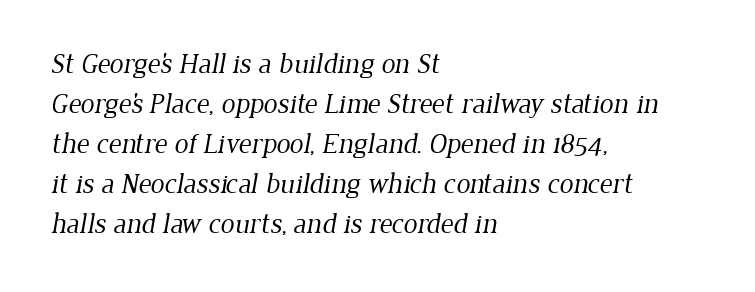
The image shows 28 px regular-weight serif type; set left-aligned, normal line spacing (1.43x), normal letter spacing, not underlined; low stroke contrast and a medium x-height.
